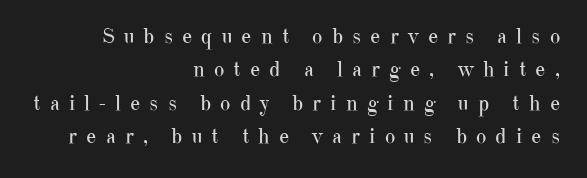
Q: Is the text bold? A: No.
Q: Is the text italic (slanted)? A: No, it is upright.
Q: Is the text underlined? A: No.
Q: How is the paragraph aligned? A: Right-aligned.
Q: Is the spacing between letters normal or unusually wide? A: Unusually wide.
Q: Is the spacing between lines tight, normal or loose? A: Normal.
